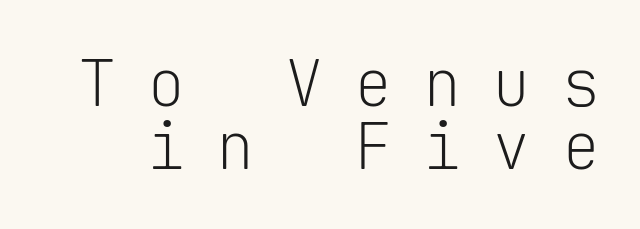
The image shows 64 px light sans-serif type, upright, monospaced; set tight line spacing (0.98x), unusually wide letter spacing (+0.48 em), not underlined; low stroke contrast and a medium x-height.
